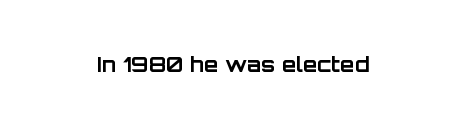
Q: Is the text bold? A: Yes.
Q: Is the text italic (slanted)? A: No, it is upright.
Q: Is the text underlined? A: No.
Q: How is the paragraph aligned? A: Centered.
Q: Is the spacing between letters normal or unusually wide? A: Normal.
